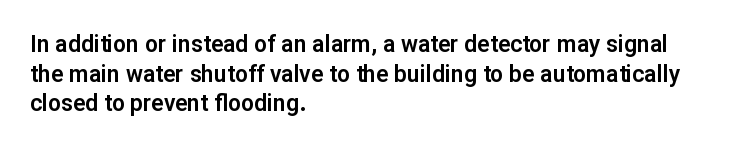
Descenders are the only things crossing below the line. A classic flush-left, rag-right setting is used for this passage. Upright lettering throughout. Quick note: interline space is typical. Letter spacing: default.
